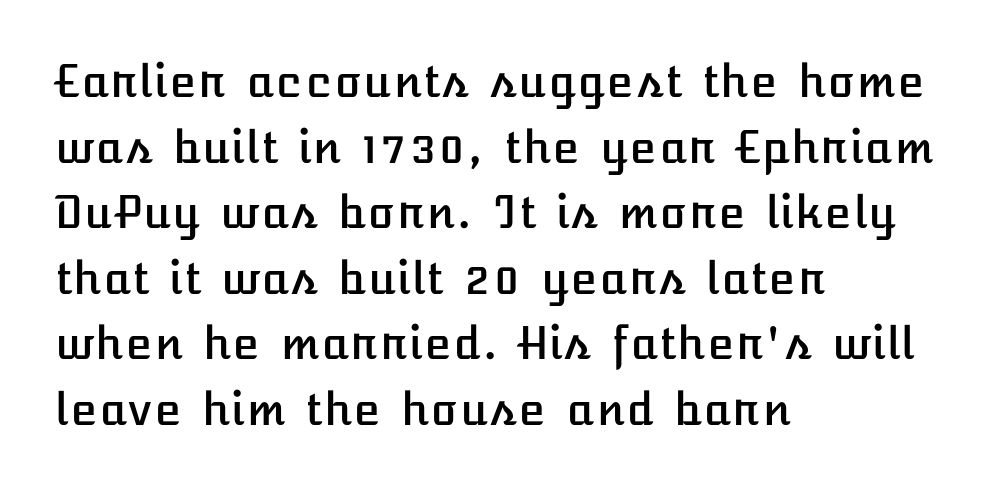
Q: Is the text italic (slanted)? A: No, it is upright.
Q: Is the text underlined? A: No.
Q: How is the paragraph aligned? A: Left-aligned.
Q: Is the spacing between letters normal or unusually wide? A: Normal.
Q: Is the spacing between lines tight, normal or loose? A: Normal.
Q: Width (condensed, normal, or wide)? A: Normal.
Q: Stroke contrast? A: Low.
Q: x-height? A: Medium.
